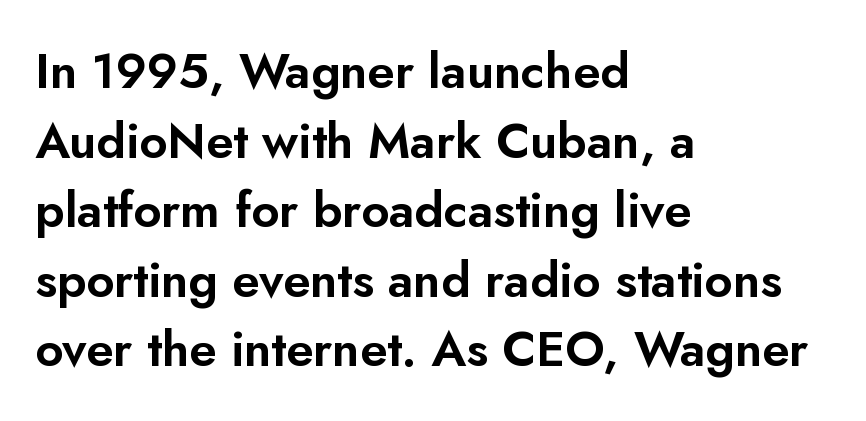
Q: Is the text italic (slanted)? A: No, it is upright.
Q: Is the typeface a serif or a sans-serif typeface? A: Sans-serif.
Q: Is the text underlined? A: No.
Q: How is the paragraph aligned? A: Left-aligned.
Q: Is the spacing between letters normal or unusually wide? A: Normal.
Q: Is the spacing between lines tight, normal or loose? A: Normal.
Q: Width (condensed, normal, or wide)? A: Normal.
Q: Stroke contrast? A: Low.
Q: x-height? A: Small.
Q: Monospaced? A: No.
